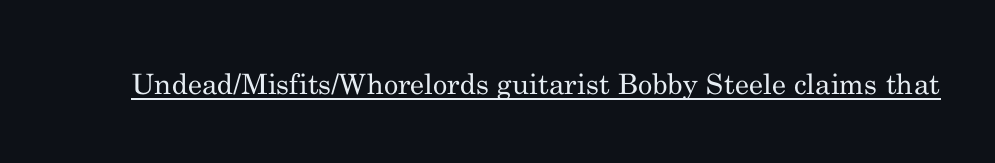
The image shows 28 px regular-weight serif type, upright; set normal letter spacing, underlined; medium stroke contrast and a small x-height.
